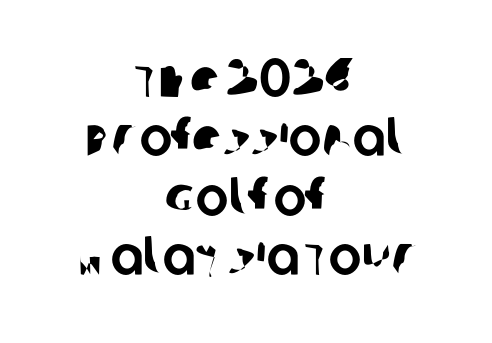
The paragraph has two soft edges and a firm central axis. The face used here is proportionally spaced, like ordinary book or web type. Honestly, there is no underline to notice here at all. The gaps between neighbouring characters are ordinary and unremarkable. Are there feet on the stems? There aren't — it's a sans.
